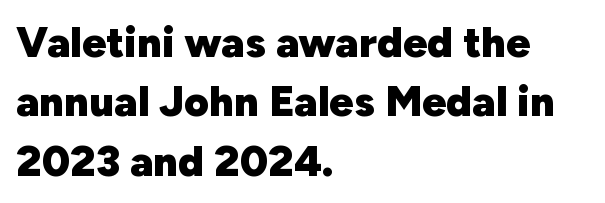
Q: Is the text bold? A: Yes.
Q: Is the text italic (slanted)? A: No, it is upright.
Q: Is the typeface a serif or a sans-serif typeface? A: Sans-serif.
Q: Is the text underlined? A: No.
Q: How is the paragraph aligned? A: Left-aligned.
Q: Is the spacing between letters normal or unusually wide? A: Normal.
Q: Is the spacing between lines tight, normal or loose? A: Normal.
Q: Width (condensed, normal, or wide)? A: Normal.
Q: Stroke contrast? A: Low.
Q: x-height? A: Medium.
Q: Monospaced? A: No.
